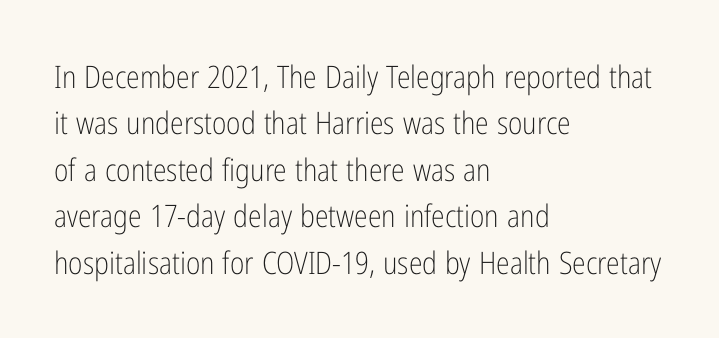
Q: Is the text bold? A: No.
Q: Is the text italic (slanted)? A: No, it is upright.
Q: Is the typeface a serif or a sans-serif typeface? A: Sans-serif.
Q: Is the text underlined? A: No.
Q: How is the paragraph aligned? A: Left-aligned.
Q: Is the spacing between letters normal or unusually wide? A: Normal.
Q: Is the spacing between lines tight, normal or loose? A: Normal.
Q: Width (condensed, normal, or wide)? A: Condensed.
Q: Stroke contrast? A: Low.
Q: x-height? A: Medium.
Q: Monospaced? A: No.
